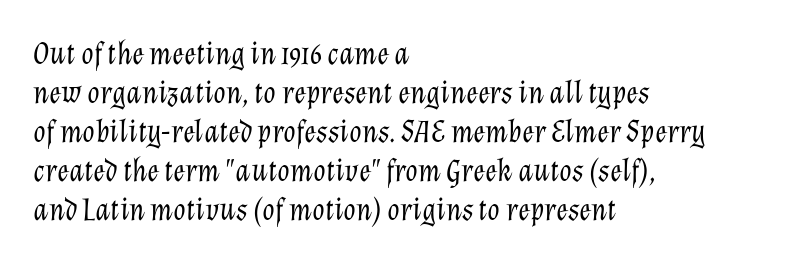
The image shows 32 px light type, italic (leaning right); set left-aligned, line spacing 1.22x, normal letter spacing, not underlined; low stroke contrast and a medium x-height.
